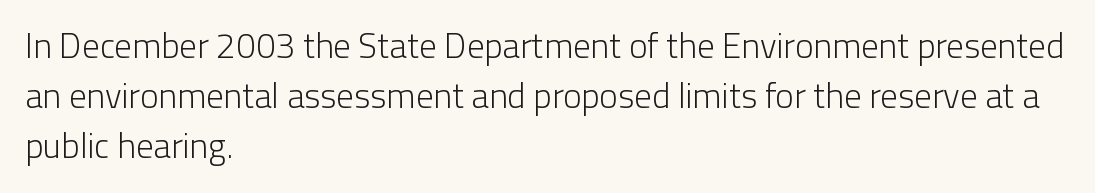
Q: Is the text bold? A: No.
Q: Is the text italic (slanted)? A: No, it is upright.
Q: Is the typeface a serif or a sans-serif typeface? A: Sans-serif.
Q: Is the text underlined? A: No.
Q: How is the paragraph aligned? A: Left-aligned.
Q: Is the spacing between letters normal or unusually wide? A: Normal.
Q: Is the spacing between lines tight, normal or loose? A: Normal.
Q: Width (condensed, normal, or wide)? A: Normal.
Q: Stroke contrast? A: Low.
Q: x-height? A: Medium.
Q: Monospaced? A: No.
